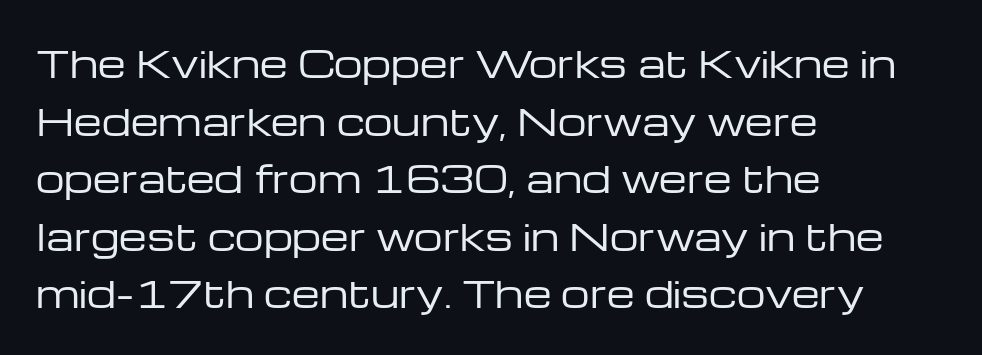
{"serif": "no", "italic": "no", "bold": "no", "weight": "regular", "width": "wide", "stroke_contrast": "low", "x_height": "medium", "monospaced": "no", "underline": "no", "align": "left", "line_spacing": "normal", "line_spacing_ratio": 1.6, "letter_spacing": "normal", "letter_spacing_em": 0.0, "glyph_px": 36}
